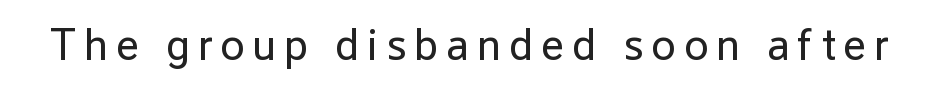
Serifs: no, the terminals of the letterforms are clean. The letters stand upright; this is a roman face. The letters advance in unequal steps, a hallmark of proportional type. Any mark beneath the type? The region is blank.
